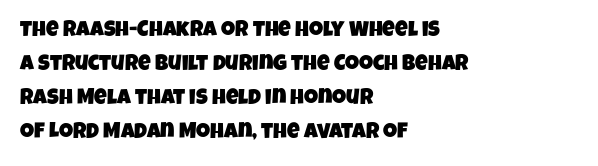
Reading down the column, the eye jumps a familiar distance to each next line. The area under the type is left untouched. All the whitespace from short lines collects on the right. The horizontal fit of the characters is conventional and even.
